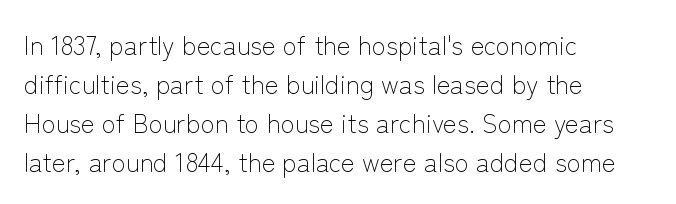
{"italic": "no", "bold": "no", "underline": "no", "align": "left", "line_spacing": "normal", "line_spacing_ratio": 1.5, "letter_spacing": "normal", "letter_spacing_em": 0.0, "glyph_px": 26}
